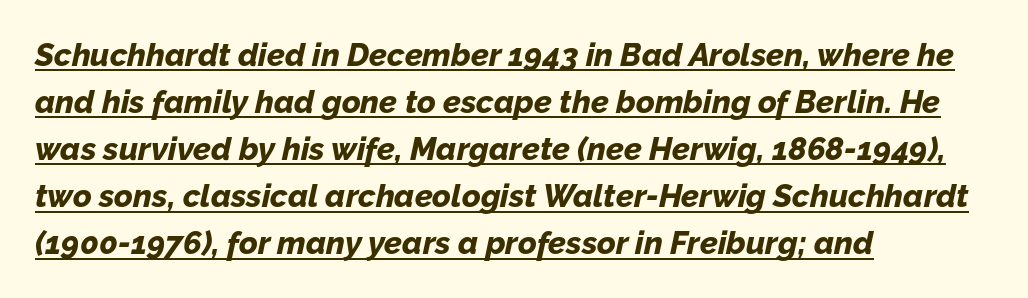
Q: Is the text bold? A: Yes.
Q: Is the text italic (slanted)? A: Yes, it leans right by about 12 degrees.
Q: Is the text underlined? A: Yes.
Q: How is the paragraph aligned? A: Left-aligned.
Q: Is the spacing between letters normal or unusually wide? A: Normal.
Q: Is the spacing between lines tight, normal or loose? A: Normal.
Q: Width (condensed, normal, or wide)? A: Normal.
Q: Stroke contrast? A: Low.
Q: x-height? A: Medium.
Q: Monospaced? A: No.
